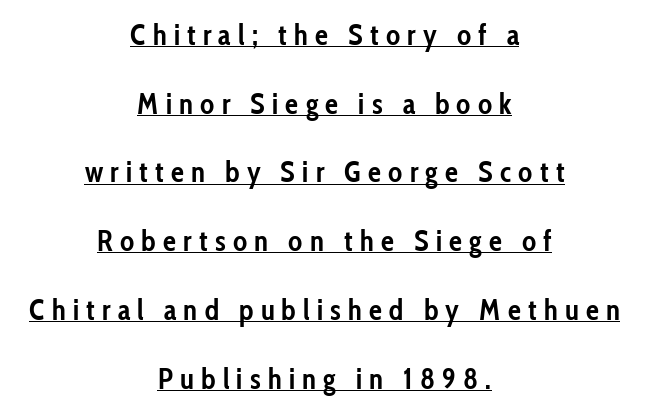
{"serif": "no", "italic": "no", "bold": "yes", "weight": "semibold", "width": "condensed", "stroke_contrast": "low", "x_height": "medium", "monospaced": "no", "underline": "yes", "align": "center", "line_spacing": "loose", "line_spacing_ratio": 2.37, "letter_spacing": "wide", "letter_spacing_em": 0.25, "glyph_px": 29}
